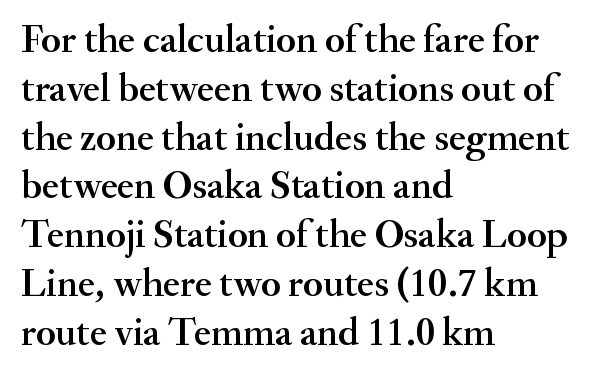
Tracking here is standard; glyphs follow each other at the usual distance. The gap between lines stays unmarked. The face used here is seriffed, in the tradition of book romans. The rendering uses natural spacing where letterforms have individual widths. Tall strokes in this sample are plumb rather than angled.
